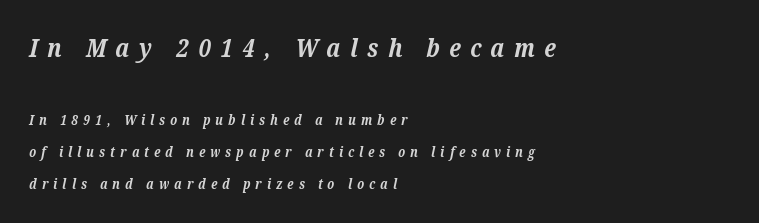
Q: Is the text bold? A: Yes.
Q: Is the text italic (slanted)? A: Yes, it leans right by about 12 degrees.
Q: Is the text underlined? A: No.
Q: How is the paragraph aligned? A: Left-aligned.
Q: Is the spacing between letters normal or unusually wide? A: Unusually wide.
Q: Is the spacing between lines tight, normal or loose? A: Loose.
Q: Which block of text is set in a larger size, the first (top) or the second (bottom)? A: The first (top) one.
